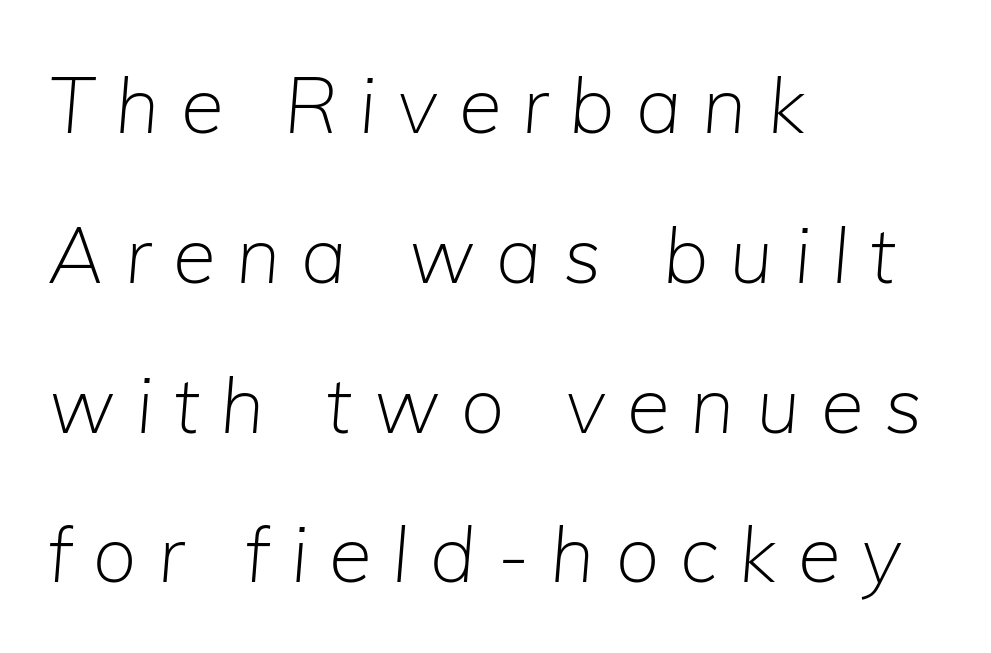
{"italic": "yes", "lean": "right", "slant_degrees": 5, "bold": "no", "weight": "light", "width": "normal", "stroke_contrast": "low", "x_height": "medium", "monospaced": "no", "underline": "no", "align": "left", "line_spacing": "loose", "line_spacing_ratio": 1.92, "letter_spacing": "wide", "letter_spacing_em": 0.27, "glyph_px": 78}
